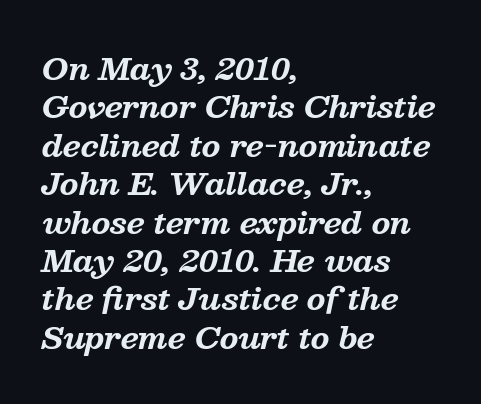
{"serif": "yes", "italic": "yes", "lean": "right", "slant_degrees": 13, "bold": "yes", "weight": "bold", "width": "normal", "stroke_contrast": "medium", "x_height": "medium", "monospaced": "no", "underline": "no", "align": "left", "line_spacing": "normal", "line_spacing_ratio": 1.28, "letter_spacing": "normal", "letter_spacing_em": 0.0, "glyph_px": 30}
